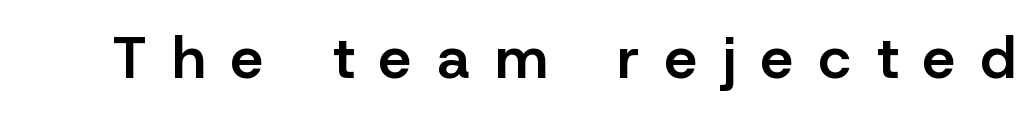
Q: Is the text bold? A: Semi-bold.
Q: Is the text italic (slanted)? A: No, it is upright.
Q: Is the typeface a serif or a sans-serif typeface? A: Sans-serif.
Q: Is the text underlined? A: No.
Q: Is the spacing between letters normal or unusually wide? A: Unusually wide.
Q: Width (condensed, normal, or wide)? A: Normal.
Q: Stroke contrast? A: Low.
Q: x-height? A: Medium.
Q: Monospaced? A: No.
